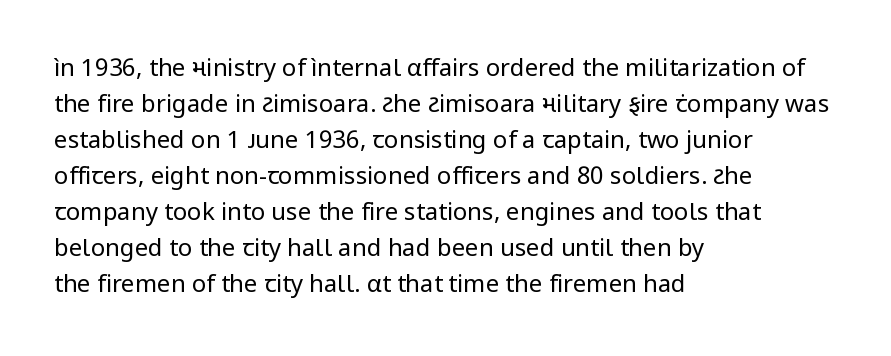
There is no visible air inserted between adjacent glyphs. The rendering anchors every line to the left-hand side. Counters stay open thanks to moderate or lighter strokes. Is there much room between lines? A standard amount, neither cramped nor airy. Type without underlining.
